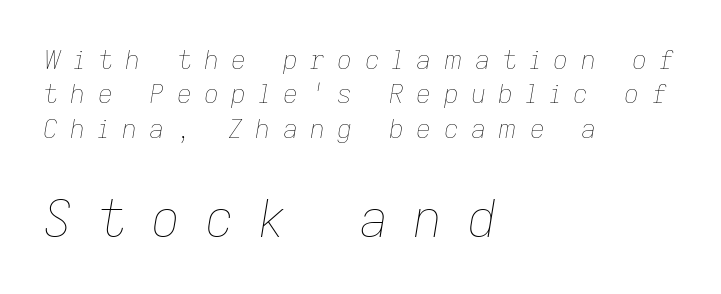
The image shows 51 px thin type, italic (leaning right); set left-aligned, normal line spacing (1.32x), unusually wide letter spacing (+0.48 em), not underlined; the second (bottom) block is 1.96x larger; low stroke contrast and a medium x-height.
